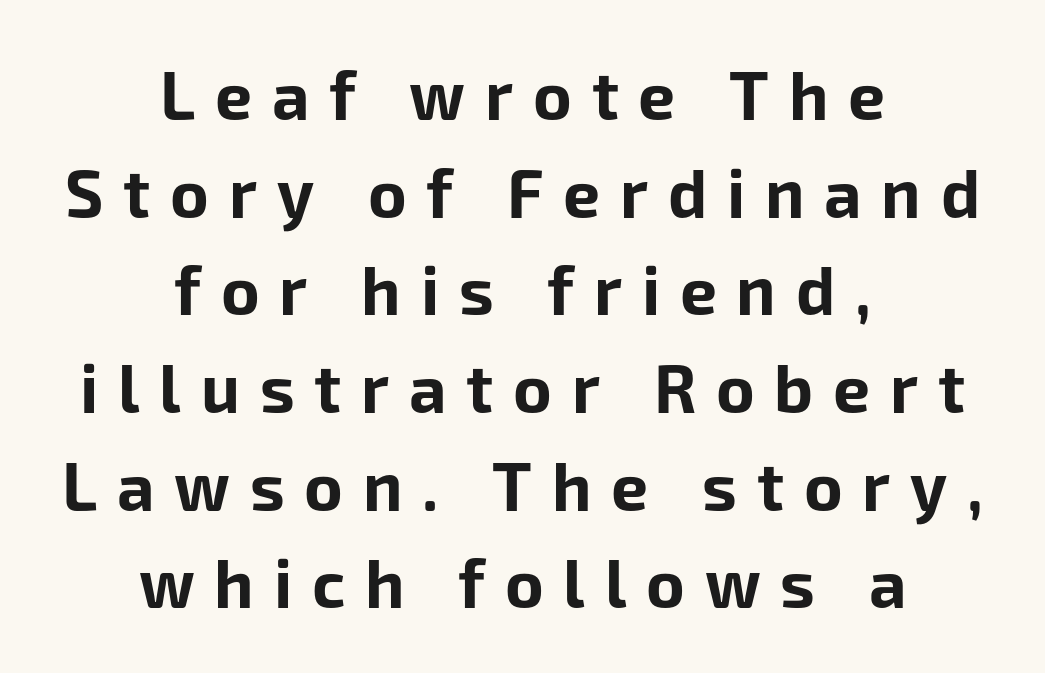
The image shows 66 px bold sans-serif type, upright; set centered, normal line spacing (1.48x), unusually wide letter spacing (+0.3 em), not underlined; low stroke contrast and a medium x-height.
